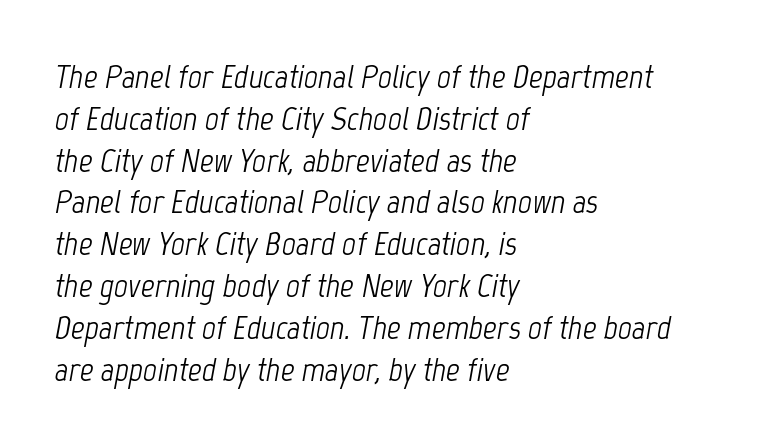
The image shows 34 px light, condensed type, italic (leaning right); set left-aligned, line spacing 1.23x, normal letter spacing, not underlined; low stroke contrast and a medium x-height.
